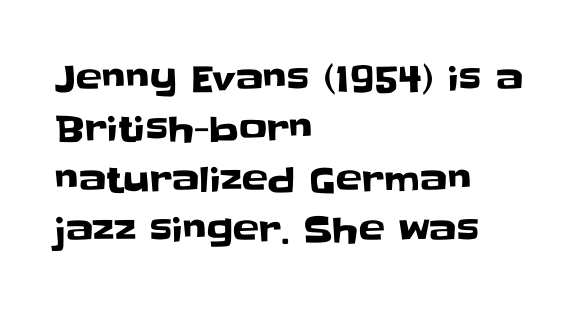
Q: Is the text italic (slanted)? A: No, it is upright.
Q: Is the typeface a serif or a sans-serif typeface? A: Sans-serif.
Q: Is the text underlined? A: No.
Q: How is the paragraph aligned? A: Left-aligned.
Q: Is the spacing between letters normal or unusually wide? A: Normal.
Q: Is the spacing between lines tight, normal or loose? A: Normal.
Q: Width (condensed, normal, or wide)? A: Normal.
Q: Stroke contrast? A: Low.
Q: x-height? A: Large.
Q: Monospaced? A: No.
